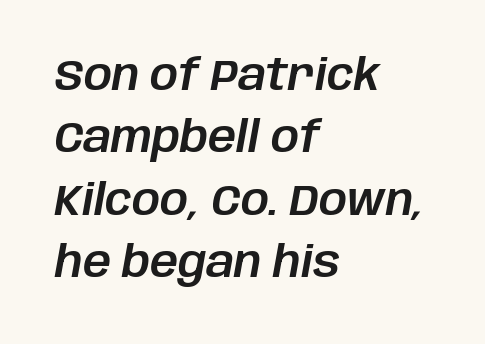
{"italic": "yes", "lean": "right", "slant_degrees": 10, "width": "normal", "stroke_contrast": "low", "x_height": "large", "monospaced": "no", "underline": "no", "align": "left", "line_spacing": "normal", "line_spacing_ratio": 1.42, "letter_spacing": "normal", "letter_spacing_em": 0.0, "glyph_px": 44}
